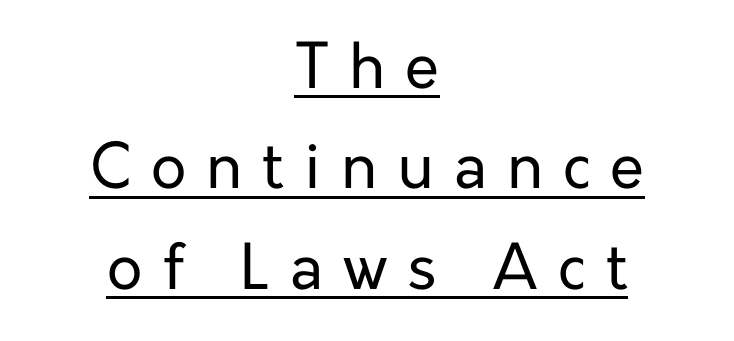
{"serif": "no", "italic": "no", "bold": "no", "weight": "regular", "width": "normal", "stroke_contrast": "low", "x_height": "medium", "monospaced": "no", "underline": "yes", "align": "center", "line_spacing": "normal", "line_spacing_ratio": 1.62, "letter_spacing": "wide", "letter_spacing_em": 0.32, "glyph_px": 62}
